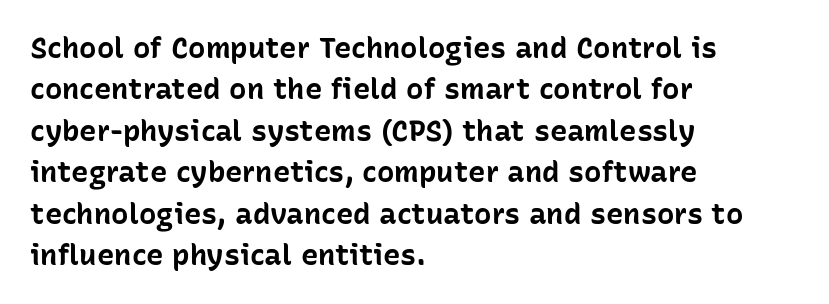
{"serif": "no", "italic": "no", "bold": "yes", "weight": "bold", "width": "normal", "stroke_contrast": "low", "x_height": "medium", "monospaced": "no", "underline": "no", "align": "left", "line_spacing": "normal", "line_spacing_ratio": 1.43, "letter_spacing": "normal", "letter_spacing_em": 0.0, "glyph_px": 29}
